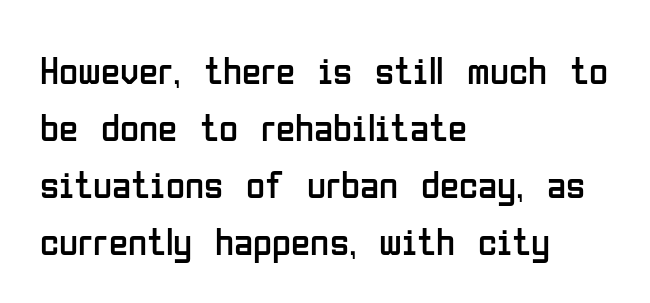
The image shows 39 px regular-weight, condensed sans-serif type, upright; set left-aligned, normal line spacing (1.46x), normal letter spacing, not underlined; low stroke contrast and a medium x-height.
